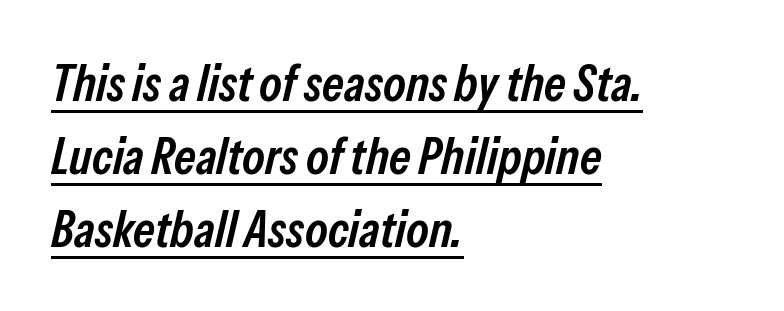
Q: Is the text bold? A: Semi-bold.
Q: Is the text italic (slanted)? A: Yes, it leans right by about 13 degrees.
Q: Is the text underlined? A: Yes.
Q: How is the paragraph aligned? A: Left-aligned.
Q: Is the spacing between letters normal or unusually wide? A: Normal.
Q: Is the spacing between lines tight, normal or loose? A: Normal.
Q: Width (condensed, normal, or wide)? A: Condensed.
Q: Stroke contrast? A: Low.
Q: x-height? A: Medium.
Q: Monospaced? A: No.
